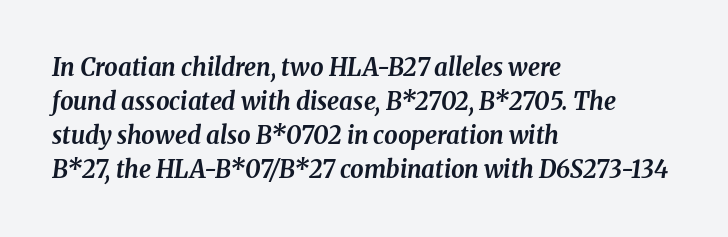
Q: Is the text bold? A: Yes.
Q: Is the text italic (slanted)? A: Yes, it leans right by about 8 degrees.
Q: Is the text underlined? A: No.
Q: How is the paragraph aligned? A: Left-aligned.
Q: Is the spacing between letters normal or unusually wide? A: Normal.
Q: Is the spacing between lines tight, normal or loose? A: Normal.
